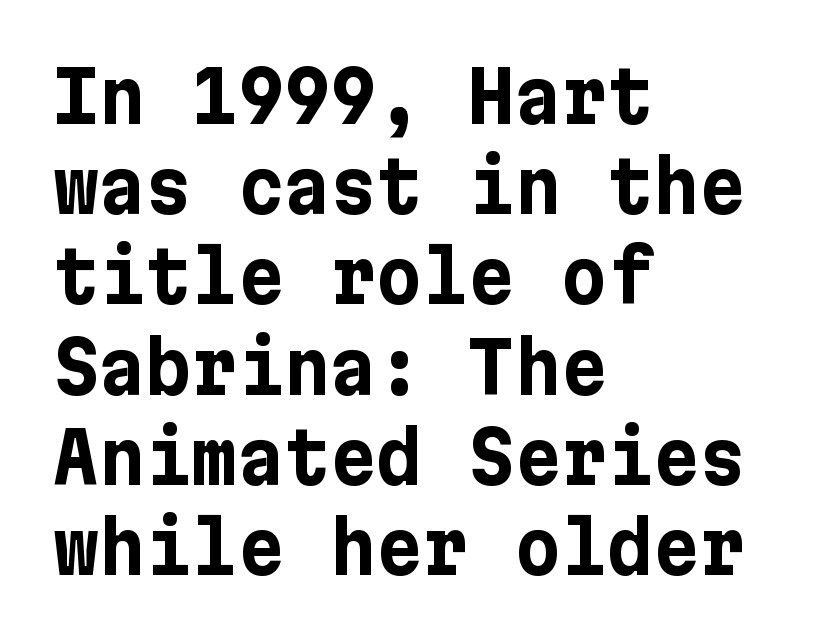
Q: Is the text bold? A: Yes.
Q: Is the text italic (slanted)? A: No, it is upright.
Q: Is the typeface a serif or a sans-serif typeface? A: Sans-serif.
Q: Is the text underlined? A: No.
Q: How is the paragraph aligned? A: Left-aligned.
Q: Is the spacing between letters normal or unusually wide? A: Normal.
Q: Is the spacing between lines tight, normal or loose? A: Normal.
Q: Width (condensed, normal, or wide)? A: Normal.
Q: Stroke contrast? A: Low.
Q: x-height? A: Medium.
